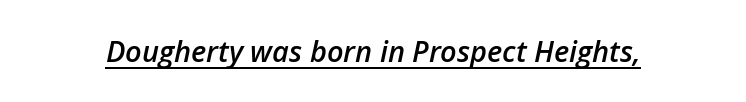
Each line of the rendering has a horizontal stroke beneath the glyphs. Spacing verdict: proportional, widths tailored to each character. The rendering keeps characters at their native spacing. Yep, that's italic — everything's leaning. The strokes are fattened partway — semibold, not bold.
